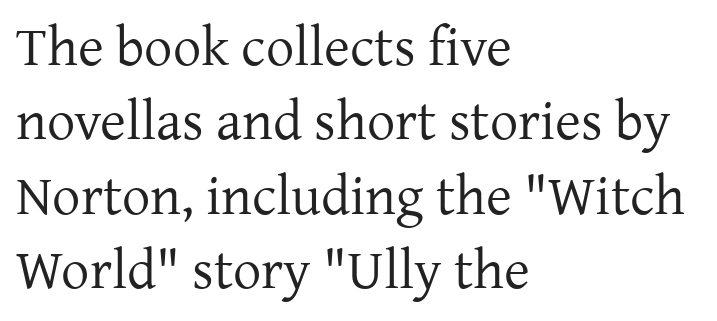
Alignment: flush left. This sample uses plain, unmodified letter spacing. This block has exactly the height ordinary leading produces. Every stem runs plumb, perpendicular to the baseline. Old-style or modern, the face here clearly has serifs. Type without underlining.
